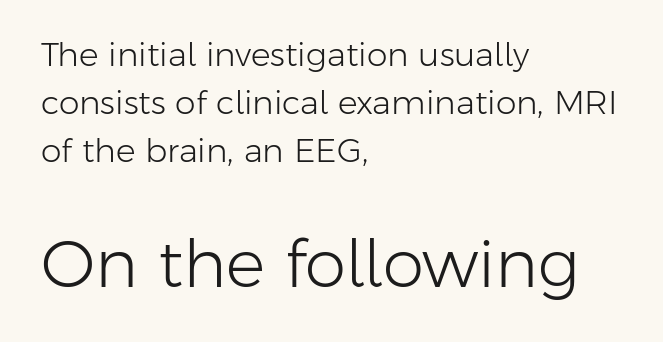
The image shows 66 px light sans-serif type, upright; set left-aligned, normal line spacing (1.46x), normal letter spacing, not underlined; the second (bottom) block is 2.0x larger; low stroke contrast and a medium x-height.
